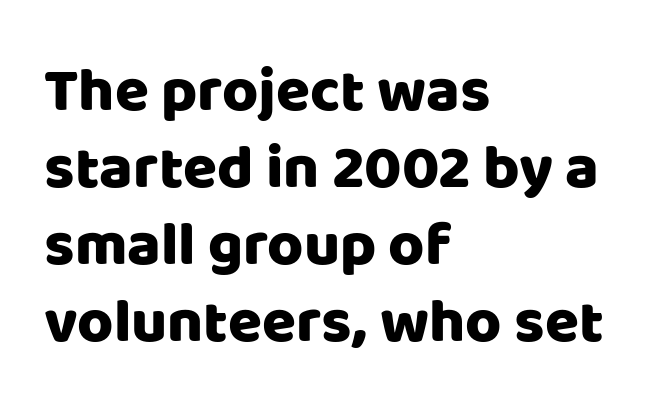
The specimen reads as upright at a glance. In CSS terms this would be text-align: left. Underline: absent. Spacing verdict: proportional, widths tailored to each character. Here the glyphs are tracked normally, forming tight word shapes. The characters display no serif detailing; their extremities are plain.
